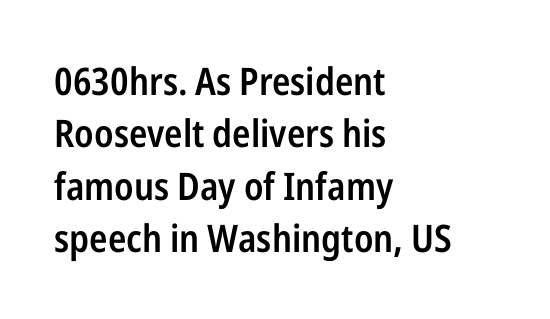
The image shows 38 px semibold, condensed sans-serif type, upright; set left-aligned, normal line spacing (1.38x), normal letter spacing, not underlined; low stroke contrast and a medium x-height.
